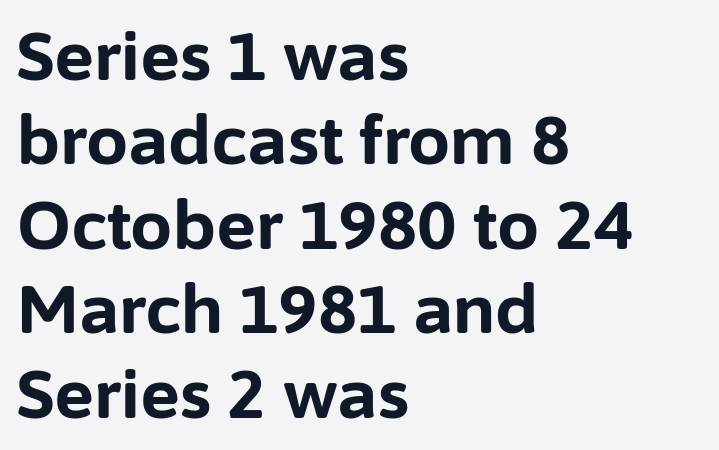
The image shows 67 px bold sans-serif type, upright; set left-aligned, normal line spacing (1.26x), normal letter spacing, not underlined; low stroke contrast and a medium x-height.
